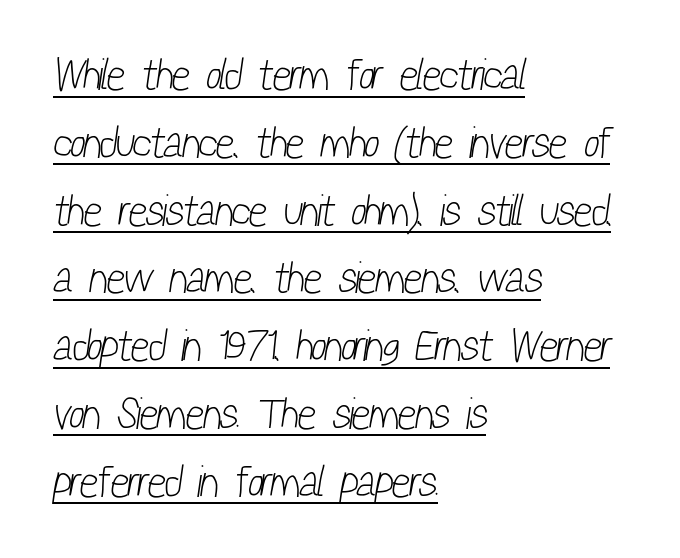
Q: Is the text bold? A: No.
Q: Is the typeface a serif or a sans-serif typeface? A: Sans-serif.
Q: Is the text underlined? A: Yes.
Q: How is the paragraph aligned? A: Left-aligned.
Q: Is the spacing between letters normal or unusually wide? A: Normal.
Q: Is the spacing between lines tight, normal or loose? A: Normal.
Q: Width (condensed, normal, or wide)? A: Condensed.
Q: Stroke contrast? A: Low.
Q: x-height? A: Medium.
Q: Monospaced? A: No.
